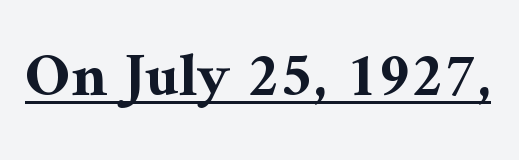
Each word holds together tightly as a unit, with standard inter-letter gaps. These words are printed bold, with thick strokes throughout. The font's upright variant was chosen for this text. Character widths vary here, with narrow letters taking less room than wide ones.
